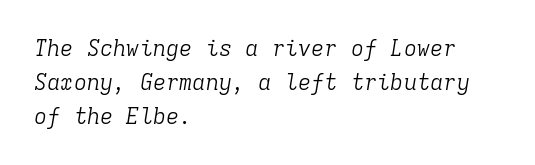
{"italic": "yes", "lean": "right", "slant_degrees": 9, "bold": "no", "underline": "no", "align": "left", "line_spacing": "normal", "line_spacing_ratio": 1.54, "letter_spacing": "normal", "letter_spacing_em": 0.0, "glyph_px": 22}
